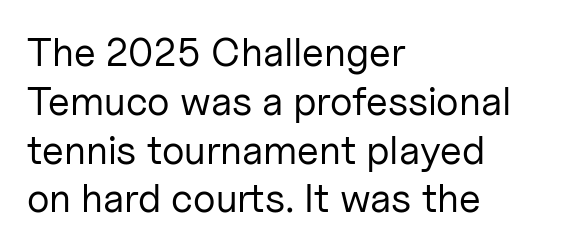
Q: Is the text bold? A: No.
Q: Is the text italic (slanted)? A: No, it is upright.
Q: Is the typeface a serif or a sans-serif typeface? A: Sans-serif.
Q: Is the text underlined? A: No.
Q: How is the paragraph aligned? A: Left-aligned.
Q: Is the spacing between letters normal or unusually wide? A: Normal.
Q: Width (condensed, normal, or wide)? A: Normal.
Q: Stroke contrast? A: Low.
Q: x-height? A: Medium.
Q: Monospaced? A: No.
